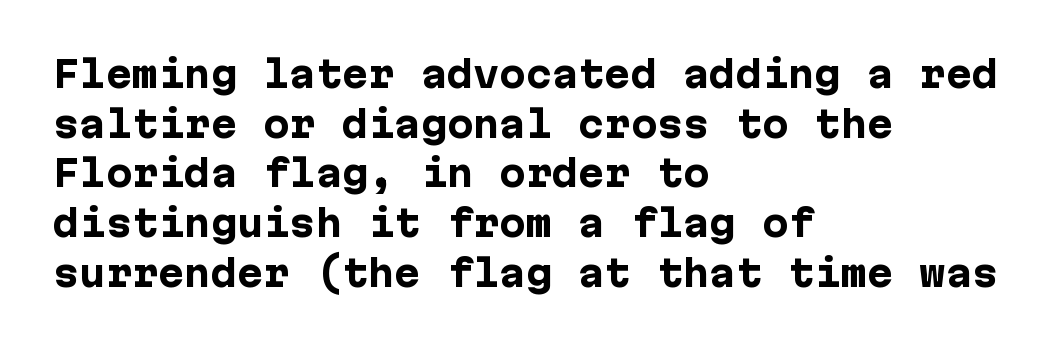
The image shows 35 px heavy sans-serif type, upright; set left-aligned, normal line spacing (1.42x), normal letter spacing, not underlined; low stroke contrast and a medium x-height.
